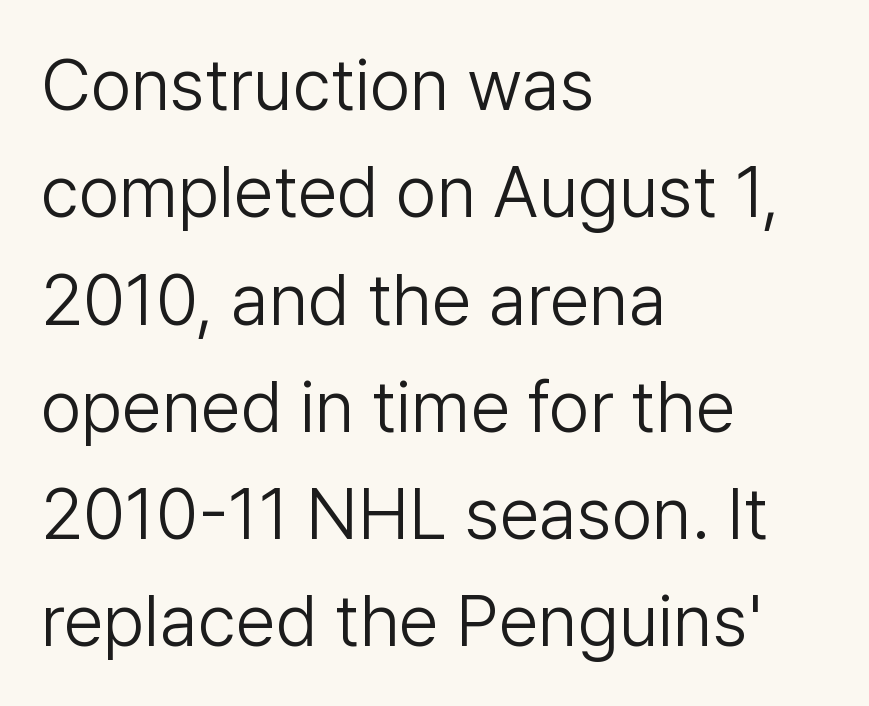
Q: Is the text bold? A: No.
Q: Is the text italic (slanted)? A: No, it is upright.
Q: Is the typeface a serif or a sans-serif typeface? A: Sans-serif.
Q: Is the text underlined? A: No.
Q: How is the paragraph aligned? A: Left-aligned.
Q: Is the spacing between letters normal or unusually wide? A: Normal.
Q: Is the spacing between lines tight, normal or loose? A: Normal.
Q: Width (condensed, normal, or wide)? A: Normal.
Q: Stroke contrast? A: Low.
Q: x-height? A: Medium.
Q: Monospaced? A: No.
